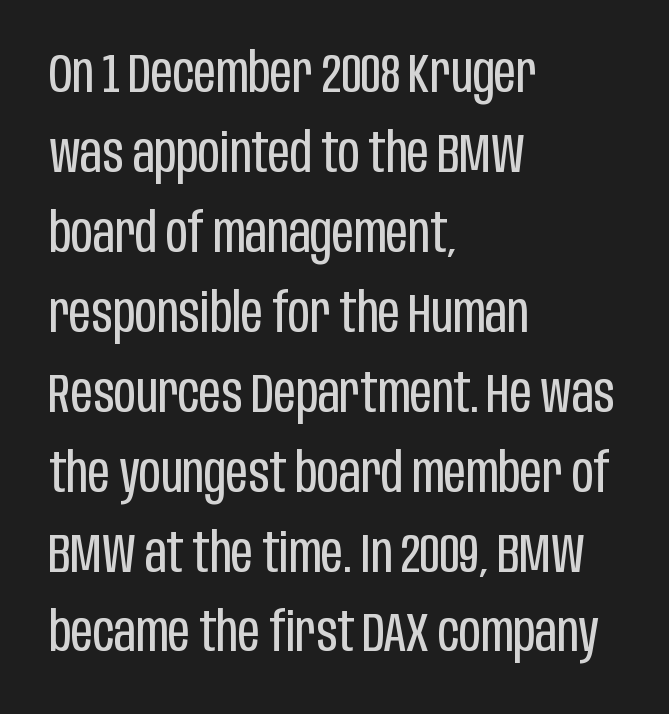
Q: Is the text bold? A: No.
Q: Is the text italic (slanted)? A: No, it is upright.
Q: Is the typeface a serif or a sans-serif typeface? A: Sans-serif.
Q: Is the text underlined? A: No.
Q: How is the paragraph aligned? A: Left-aligned.
Q: Is the spacing between letters normal or unusually wide? A: Normal.
Q: Is the spacing between lines tight, normal or loose? A: Normal.
Q: Width (condensed, normal, or wide)? A: Condensed.
Q: Stroke contrast? A: Low.
Q: x-height? A: Large.
Q: Monospaced? A: No.
